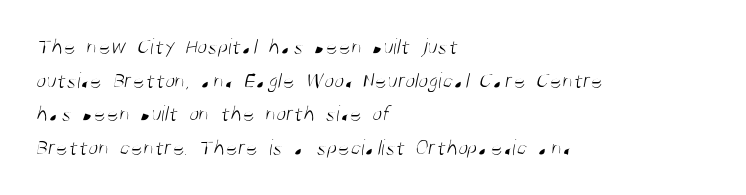
The image shows 23 px text type; set left-aligned, normal line spacing (1.46x), normal letter spacing, not underlined.
